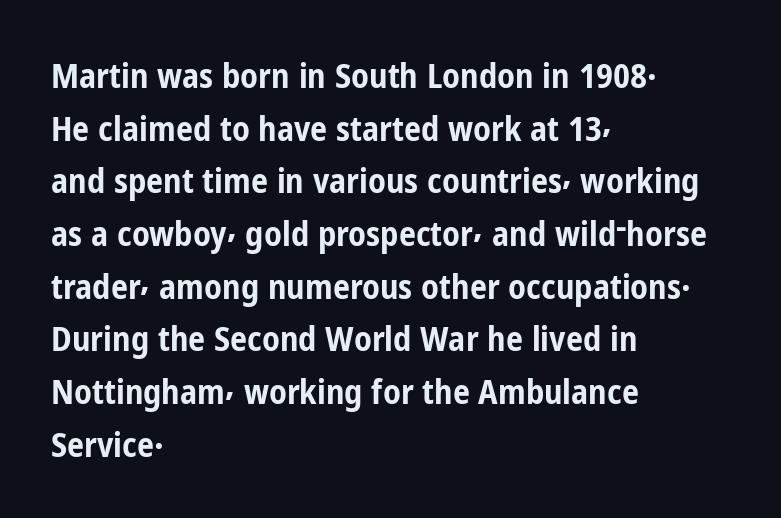
{"serif": "no", "italic": "no", "bold": "yes", "weight": "bold", "width": "condensed", "stroke_contrast": "low", "x_height": "medium", "monospaced": "no", "underline": "no", "align": "left", "line_spacing": "normal", "line_spacing_ratio": 1.55, "letter_spacing": "normal", "letter_spacing_em": 0.0, "glyph_px": 34}
